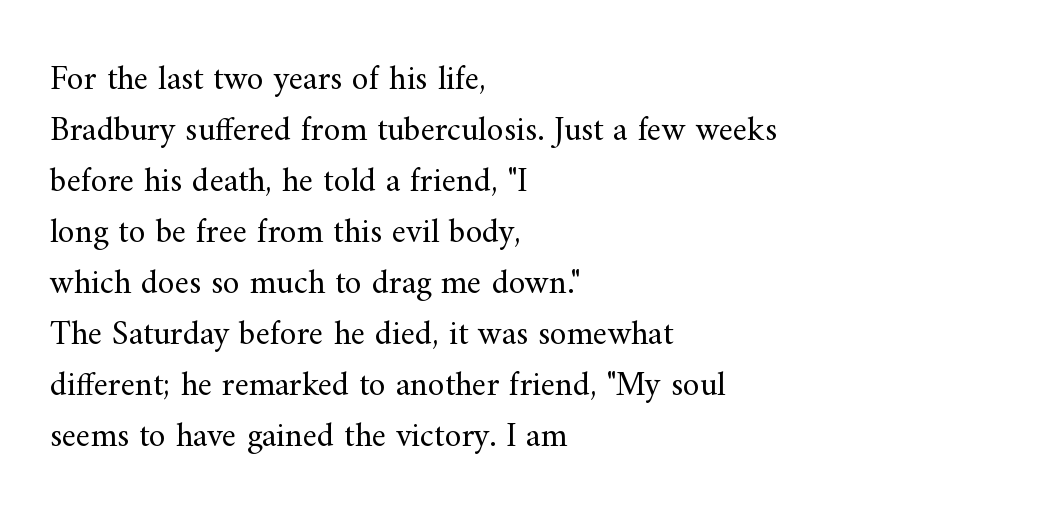
The image shows 34 px regular-weight serif type, upright; set left-aligned, normal line spacing (1.5x), normal letter spacing, not underlined; medium stroke contrast and a small x-height.
